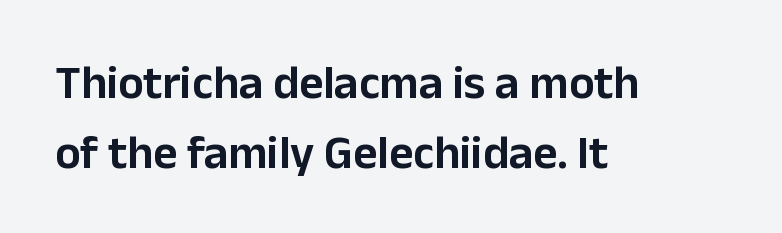
{"serif": "no", "italic": "no", "width": "normal", "stroke_contrast": "low", "x_height": "medium", "monospaced": "no", "underline": "no", "align": "left", "line_spacing": "normal", "line_spacing_ratio": 1.48, "letter_spacing": "normal", "letter_spacing_em": 0.0, "glyph_px": 47}
